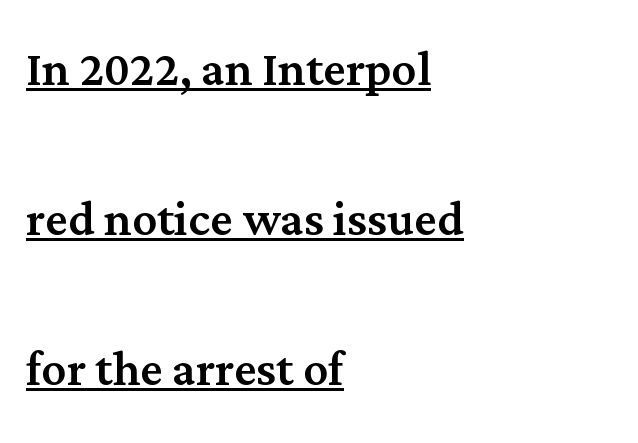
Classification — serif. Words appear dense and cohesive because spacing is normal. Does a line run under the words? Yes, clearly. Horizontally, the lines are justified to the leading edge only. A typesetter would call this proportional, since set widths differ per character.
